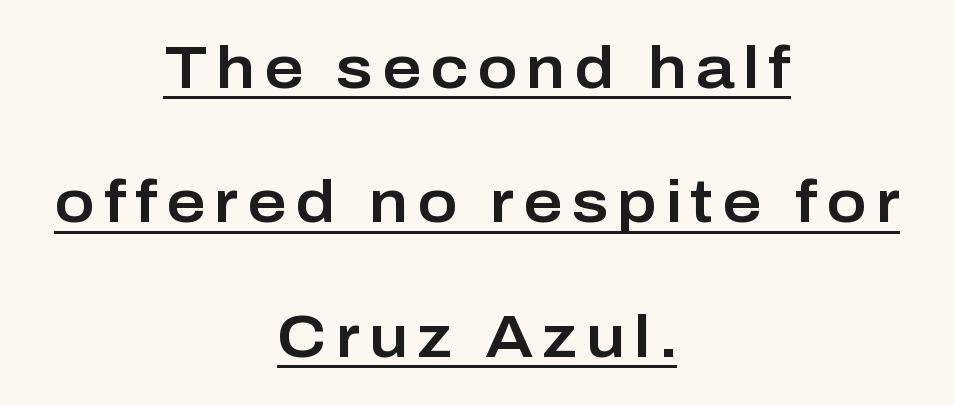
Q: Is the text italic (slanted)? A: No, it is upright.
Q: Is the typeface a serif or a sans-serif typeface? A: Sans-serif.
Q: Is the text underlined? A: Yes.
Q: How is the paragraph aligned? A: Centered.
Q: Is the spacing between lines tight, normal or loose? A: Loose.
Q: Width (condensed, normal, or wide)? A: Normal.
Q: Stroke contrast? A: Low.
Q: x-height? A: Medium.
Q: Monospaced? A: No.
